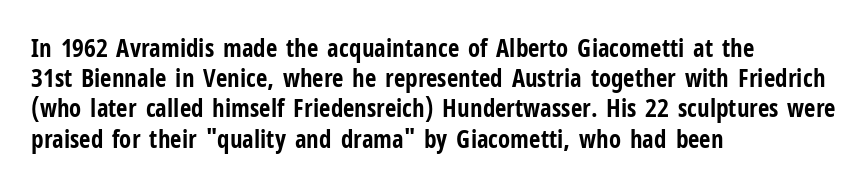
The passage shown is emphatically bold. The space directly below the letters is spotless. Tracking here is standard; glyphs follow each other at the usual distance. Where is the straight margin? On the left.
